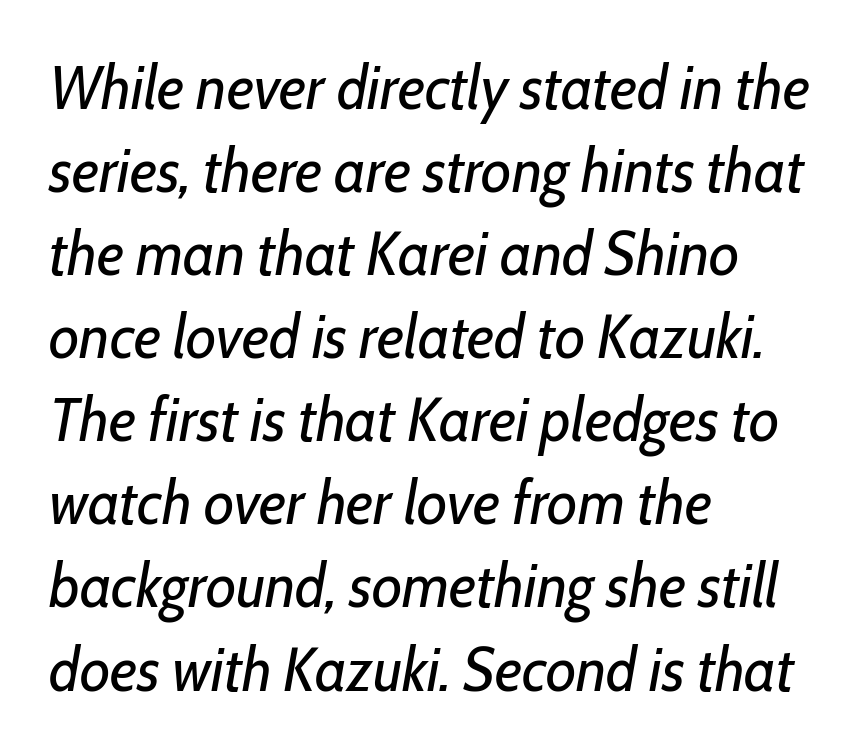
{"italic": "yes", "lean": "right", "slant_degrees": 10, "bold": "no", "weight": "regular", "width": "condensed", "stroke_contrast": "low", "x_height": "medium", "monospaced": "no", "underline": "no", "align": "left", "line_spacing": "normal", "line_spacing_ratio": 1.34, "letter_spacing": "normal", "letter_spacing_em": 0.0, "glyph_px": 62}
